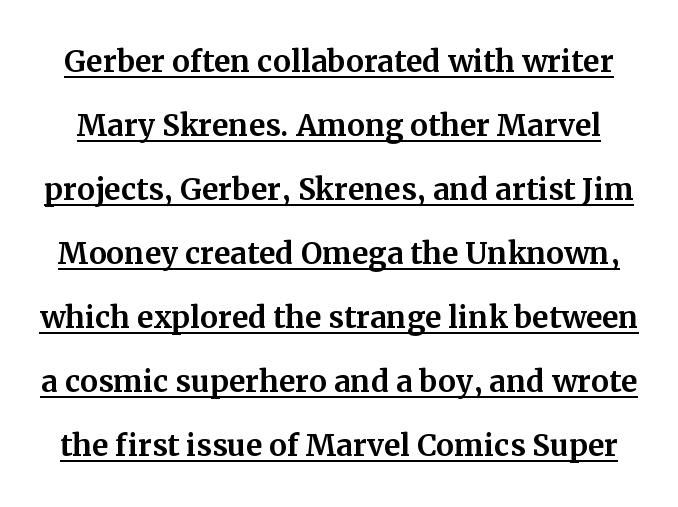
Q: Is the text italic (slanted)? A: No, it is upright.
Q: Is the typeface a serif or a sans-serif typeface? A: Serif.
Q: Is the text underlined? A: Yes.
Q: Is the spacing between letters normal or unusually wide? A: Normal.
Q: Is the spacing between lines tight, normal or loose? A: Normal.
Q: Width (condensed, normal, or wide)? A: Normal.
Q: Stroke contrast? A: Medium.
Q: x-height? A: Medium.
Q: Monospaced? A: No.
